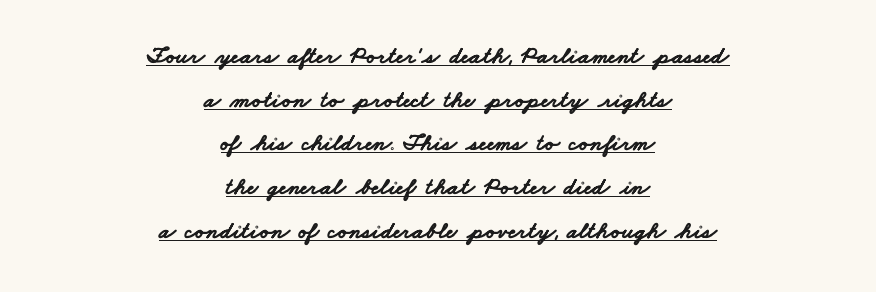
{"bold": "yes", "underline": "yes", "align": "center", "line_spacing_ratio": 1.82, "letter_spacing": "normal", "letter_spacing_em": 0.0, "glyph_px": 24}
